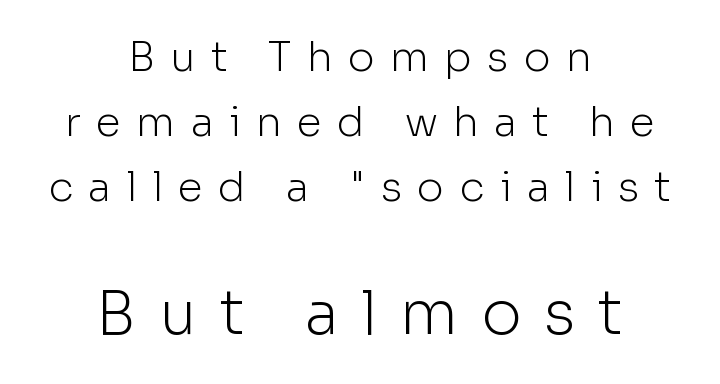
{"serif": "no", "italic": "no", "bold": "no", "weight": "light", "width": "normal", "stroke_contrast": "low", "x_height": "medium", "monospaced": "no", "underline": "no", "align": "center", "line_spacing": "normal", "line_spacing_ratio": 1.58, "letter_spacing": "wide", "letter_spacing_em": 0.37, "larger_block": "second", "size_ratio": 1.49, "glyph_px": 61}
